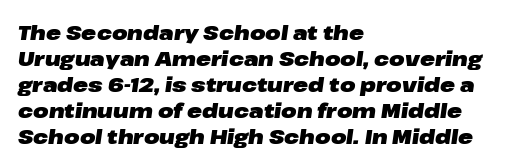
Q: Is the text bold? A: Yes.
Q: Is the text italic (slanted)? A: Yes, it leans right by about 8 degrees.
Q: Is the text underlined? A: No.
Q: How is the paragraph aligned? A: Left-aligned.
Q: Is the spacing between letters normal or unusually wide? A: Normal.
Q: Is the spacing between lines tight, normal or loose? A: Normal.
